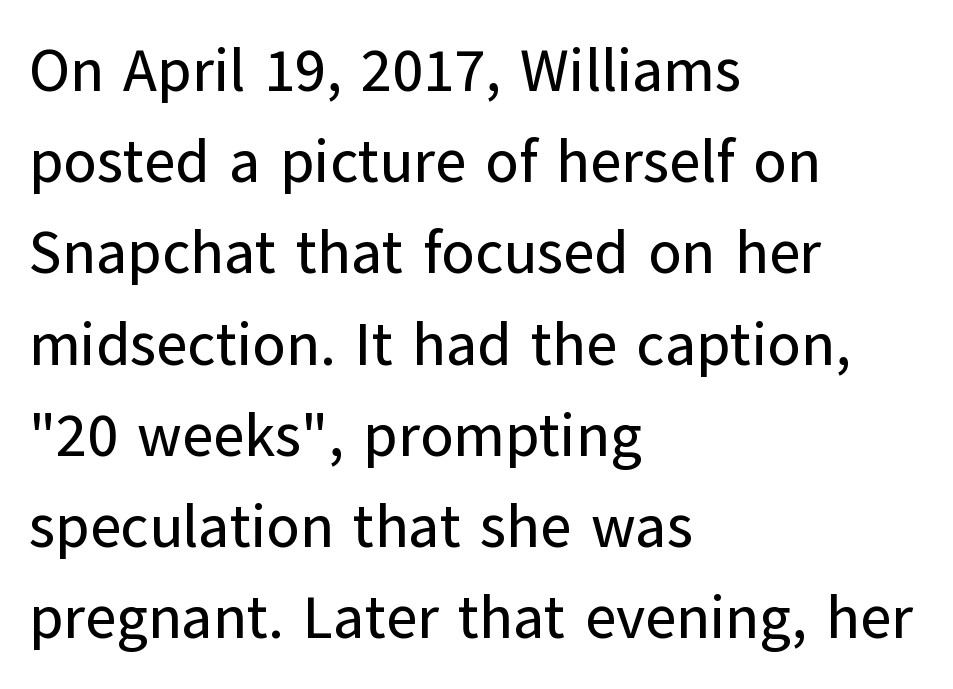
Nobody touched the tracking dial on this one. Unlike italic type, these characters show no tilt at all. Does the type have serifs? No, each stem ends abruptly. Note the varied advance widths — an 'i' is clearly narrower than an 'm'. This sample is left-justified, so line endings fall wherever the words run out.
